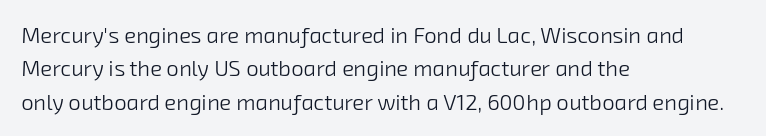
{"bold": "no", "underline": "no", "align": "left", "line_spacing": "normal", "line_spacing_ratio": 1.52, "letter_spacing": "normal", "letter_spacing_em": 0.0, "glyph_px": 22}
